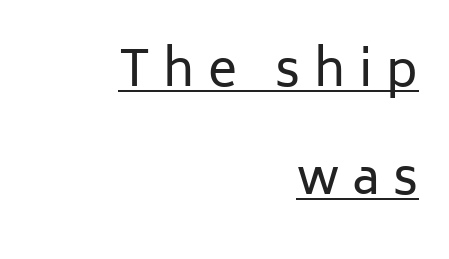
{"serif": "no", "italic": "no", "bold": "no", "weight": "regular", "width": "normal", "stroke_contrast": "low", "x_height": "medium", "monospaced": "no", "underline": "yes", "align": "right", "line_spacing": "loose", "line_spacing_ratio": 2.21, "letter_spacing": "wide", "letter_spacing_em": 0.28, "glyph_px": 49}
